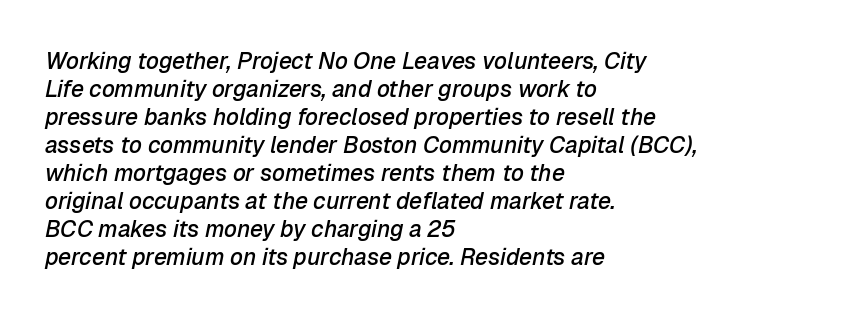
Q: Is the text bold? A: Semi-bold.
Q: Is the text italic (slanted)? A: Yes, it leans right by about 12 degrees.
Q: Is the text underlined? A: No.
Q: How is the paragraph aligned? A: Left-aligned.
Q: Is the spacing between letters normal or unusually wide? A: Normal.
